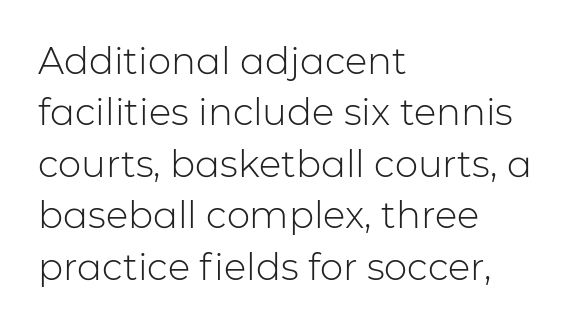
The image shows 37 px light sans-serif type, upright; set left-aligned, normal line spacing (1.39x), normal letter spacing, not underlined; low stroke contrast and a medium x-height.
